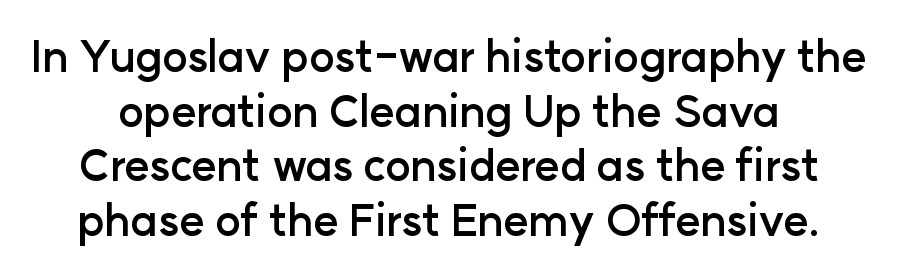
The image shows 43 px semibold sans-serif type, upright; set normal line spacing (1.27x), normal letter spacing, not underlined; low stroke contrast and a medium x-height.
